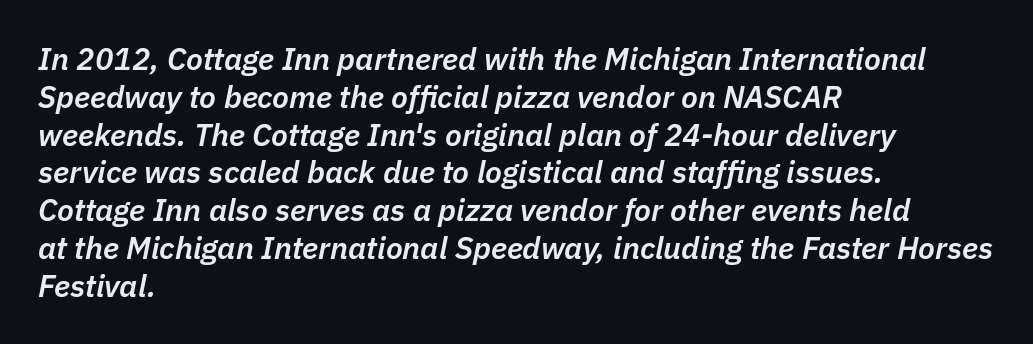
The image shows 31 px semibold type, italic (leaning right); set left-aligned, line spacing 1.22x, normal letter spacing, not underlined; low stroke contrast and a medium x-height.
